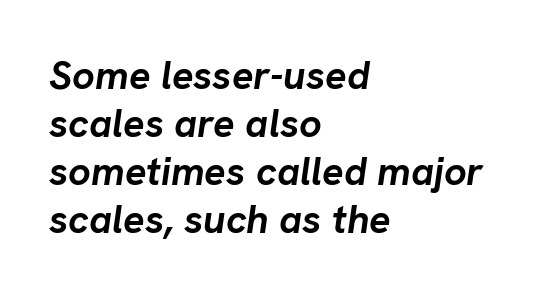
Standard letterfit; no display-style spreading of the glyphs. Rendered with sloped, italic letterforms. One-word summary of the alignment: left. Each glyph is drawn with heavy, bold strokes.
